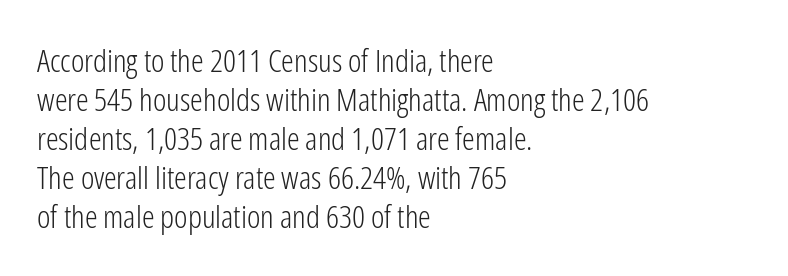
The image shows 32 px light, condensed sans-serif type, upright; set left-aligned, line spacing 1.22x, normal letter spacing, not underlined; low stroke contrast and a medium x-height.
